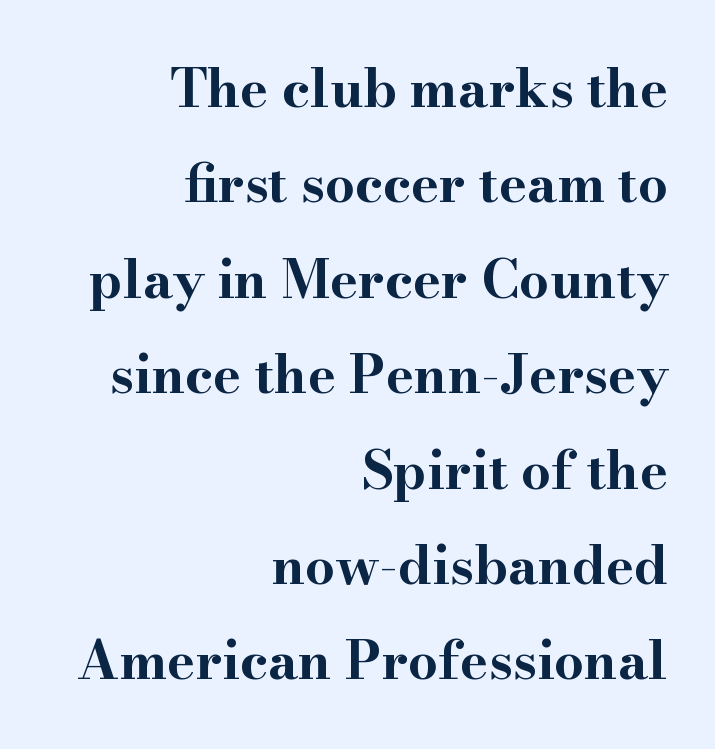
Q: Is the text bold? A: Yes.
Q: Is the text italic (slanted)? A: No, it is upright.
Q: Is the typeface a serif or a sans-serif typeface? A: Serif.
Q: Is the text underlined? A: No.
Q: How is the paragraph aligned? A: Right-aligned.
Q: Is the spacing between letters normal or unusually wide? A: Normal.
Q: Width (condensed, normal, or wide)? A: Wide.
Q: Stroke contrast? A: High.
Q: x-height? A: Small.
Q: Monospaced? A: No.
